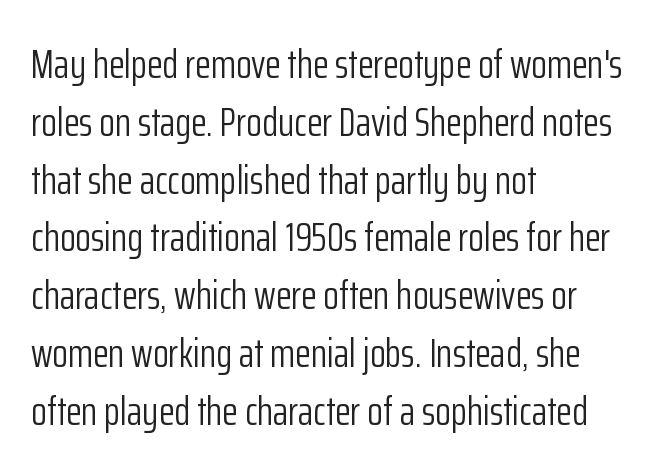
Nothing unusual about the tracking: characters are spaced as the font intends. Where is the straight margin? On the left. The letters stand upright; this is a roman face. Is the stroke heavy? The answer is a plain regular-or-lighter.
